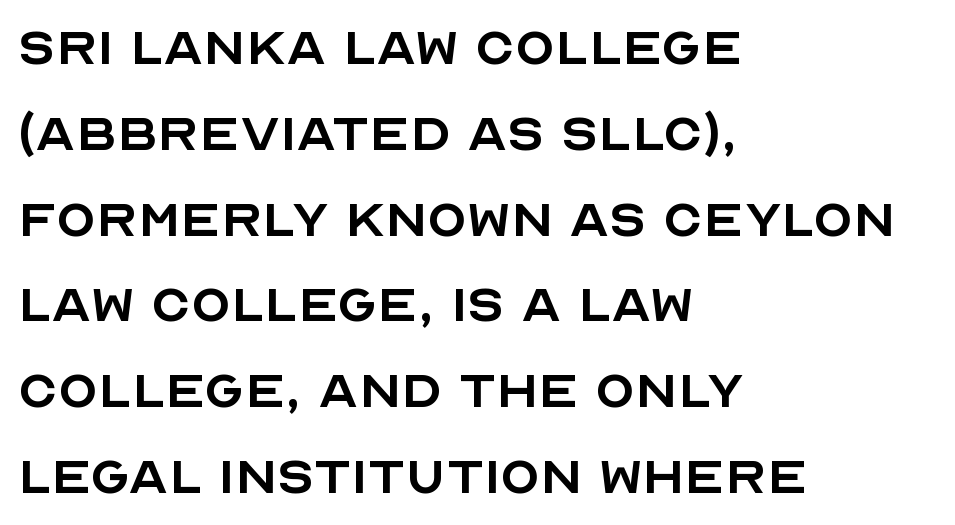
{"serif": "no", "italic": "no", "bold": "no", "weight": "regular", "width": "normal", "x_height": "large", "monospaced": "no", "underline": "no", "align": "left", "line_spacing": "normal", "line_spacing_ratio": 1.32, "letter_spacing": "normal", "letter_spacing_em": 0.0, "glyph_px": 65}
